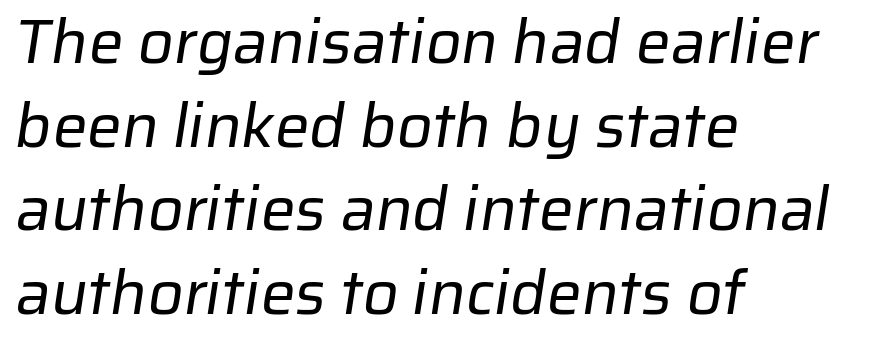
Compared with typical paragraphs, the rows here are spaced about the same. A light-to-regular cut is what we see here. You could call the tracking neutral — neither tight nor loose. The setting favours the left margin, as ordinary paragraphs usually do. The foot of each line stays bare and open.
